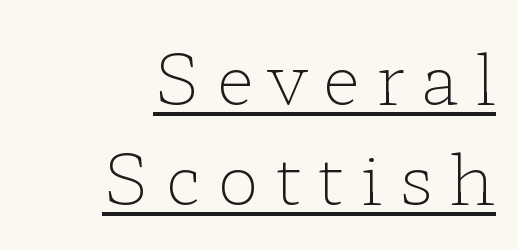
The image shows 70 px light, wide serif type, upright; set right-aligned, normal line spacing (1.43x), unusually wide letter spacing (+0.23 em), underlined; low stroke contrast and a medium x-height.
